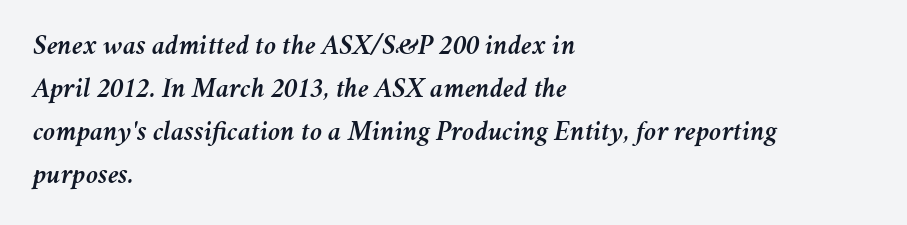
Q: Is the text italic (slanted)? A: Yes, it leans right by about 11 degrees.
Q: Is the text underlined? A: No.
Q: How is the paragraph aligned? A: Left-aligned.
Q: Is the spacing between letters normal or unusually wide? A: Normal.
Q: Is the spacing between lines tight, normal or loose? A: Normal.
Q: Width (condensed, normal, or wide)? A: Normal.
Q: Stroke contrast? A: Medium.
Q: x-height? A: Medium.
Q: Monospaced? A: No.
